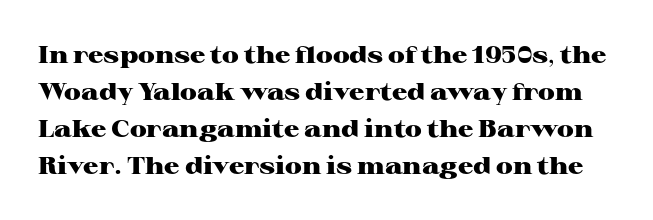
The type sits square on the baseline with zero lean. The baseline area is clear. Normally led — the rows are evenly, conventionally spaced. A full-strength bold gives these letters their thick strokes. Does extra space separate the letters? No, they use regular spacing.
